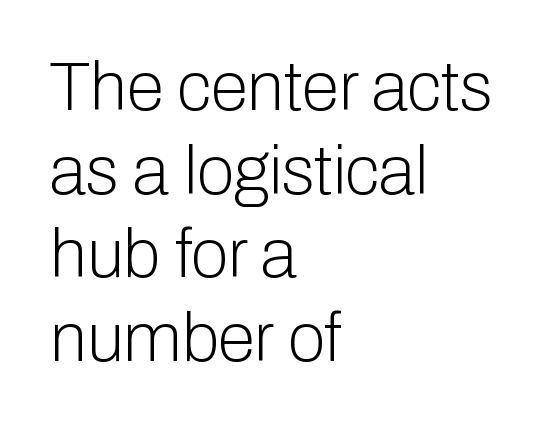
Q: Is the text bold? A: No.
Q: Is the text italic (slanted)? A: No, it is upright.
Q: Is the typeface a serif or a sans-serif typeface? A: Sans-serif.
Q: Is the text underlined? A: No.
Q: How is the paragraph aligned? A: Left-aligned.
Q: Is the spacing between letters normal or unusually wide? A: Normal.
Q: Width (condensed, normal, or wide)? A: Normal.
Q: Stroke contrast? A: Low.
Q: x-height? A: Medium.
Q: Monospaced? A: No.
